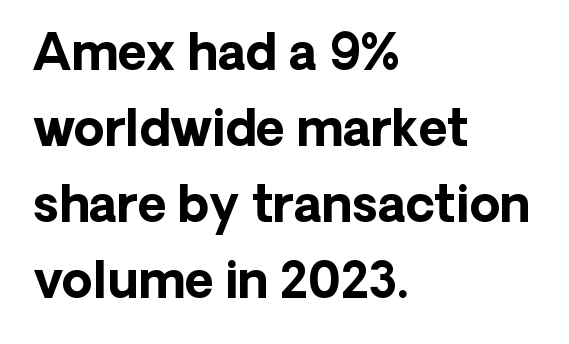
Q: Is the text bold? A: Yes.
Q: Is the text italic (slanted)? A: No, it is upright.
Q: Is the typeface a serif or a sans-serif typeface? A: Sans-serif.
Q: Is the text underlined? A: No.
Q: How is the paragraph aligned? A: Left-aligned.
Q: Is the spacing between letters normal or unusually wide? A: Normal.
Q: Is the spacing between lines tight, normal or loose? A: Normal.
Q: Width (condensed, normal, or wide)? A: Normal.
Q: Stroke contrast? A: Low.
Q: x-height? A: Medium.
Q: Monospaced? A: No.
